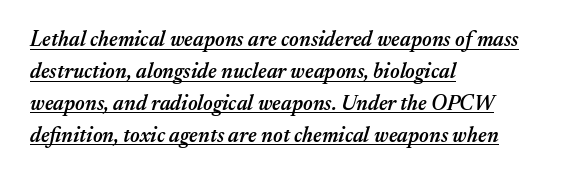
{"italic": "yes", "lean": "right", "slant_degrees": 17, "bold": "semi", "underline": "yes", "align": "left", "line_spacing": "normal", "line_spacing_ratio": 1.52, "letter_spacing": "normal", "letter_spacing_em": 0.0, "glyph_px": 21}
